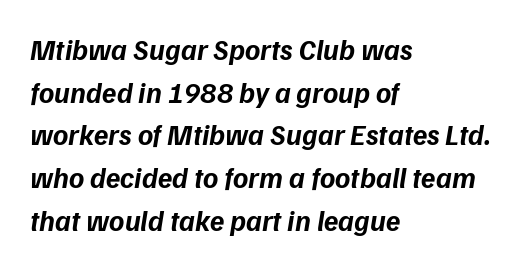
Q: Is the text bold? A: Yes.
Q: Is the text italic (slanted)? A: Yes, it leans right by about 9 degrees.
Q: Is the text underlined? A: No.
Q: How is the paragraph aligned? A: Left-aligned.
Q: Is the spacing between letters normal or unusually wide? A: Normal.
Q: Is the spacing between lines tight, normal or loose? A: Normal.
Q: Width (condensed, normal, or wide)? A: Normal.
Q: Stroke contrast? A: Low.
Q: x-height? A: Medium.
Q: Monospaced? A: No.
